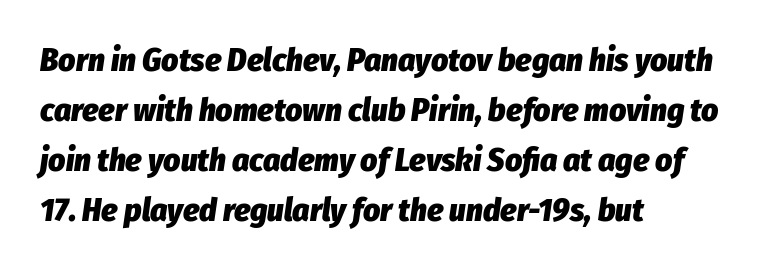
Spacing between characters is what you'd get straight out of the box. Look at the stroke-to-counter ratio: heavy, a bold. The space directly below the letters is spotless. Looks like regular typesetting: each glyph gets only the width it needs.
